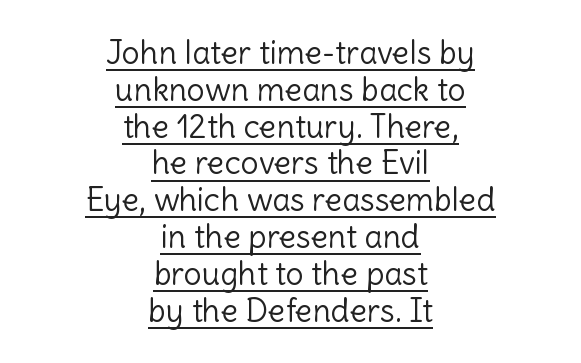
{"serif": "no", "italic": "no", "bold": "no", "weight": "light", "width": "normal", "x_height": "medium", "monospaced": "no", "underline": "yes", "align": "center", "line_spacing": "tight", "line_spacing_ratio": 1.15, "letter_spacing": "normal", "letter_spacing_em": 0.0, "glyph_px": 32}
